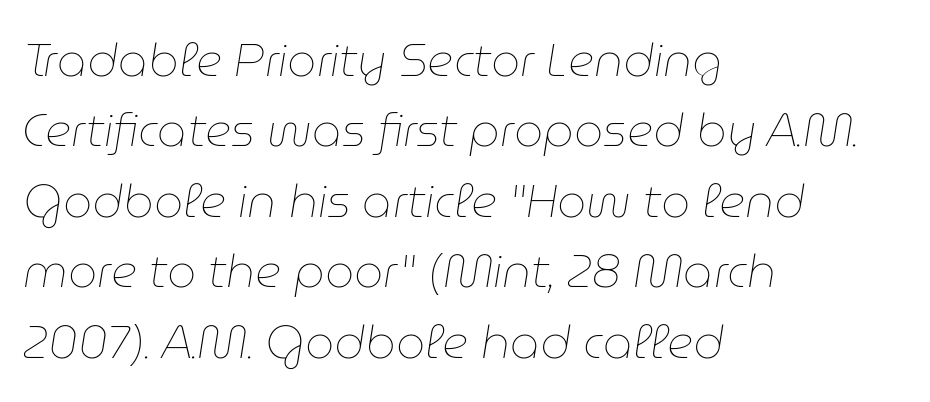
The image shows 46 px thin type, italic (leaning right); set left-aligned, normal line spacing (1.53x), normal letter spacing, not underlined; low stroke contrast and a medium x-height.
